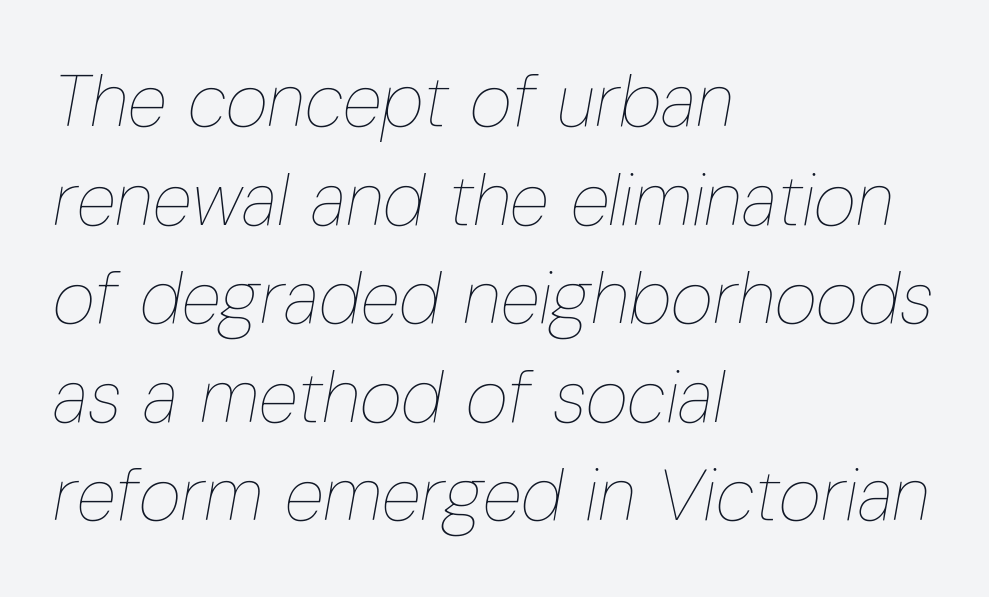
The typography opts for an oblique posture over an upright one. Leading matches the norm, producing a regular column. Beneath every word, the page is bare. A student would call this left alignment; a typographer would say flush left, rag right. The characters are drawn with everyday or finer stroke widths.
